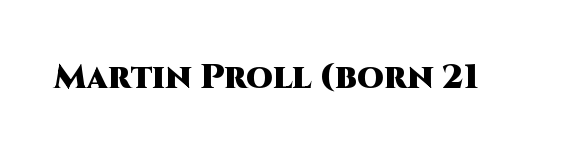
The image shows 34 px heavy sans-serif type, upright; set normal letter spacing, not underlined; high stroke contrast and a large x-height.
